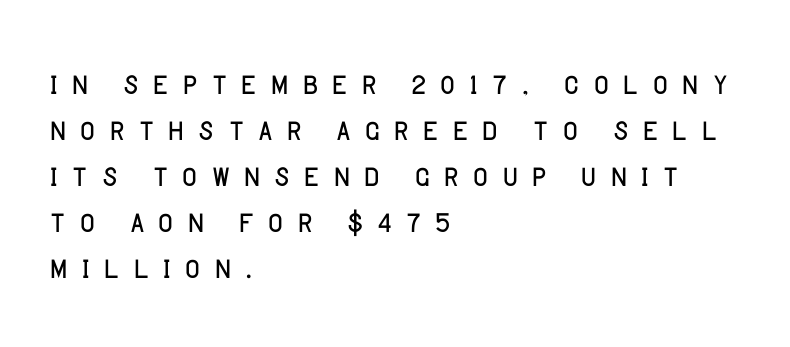
The space between consecutive lines is stingy. The face used here is proportionally spaced, like ordinary book or web type. Typeset ragged right — the left edge is the straight one. The font family rendered here belongs to the sans-serif group.
